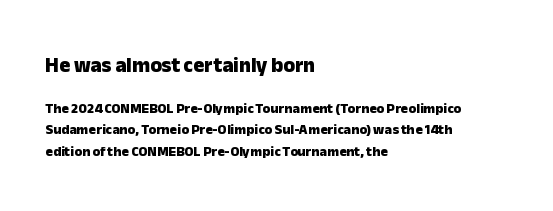
Q: Is the text bold? A: Yes.
Q: Is the text italic (slanted)? A: No, it is upright.
Q: Is the text underlined? A: No.
Q: How is the paragraph aligned? A: Left-aligned.
Q: Is the spacing between letters normal or unusually wide? A: Normal.
Q: Is the spacing between lines tight, normal or loose? A: Normal.
Q: Which block of text is set in a larger size, the first (top) or the second (bottom)? A: The first (top) one.
